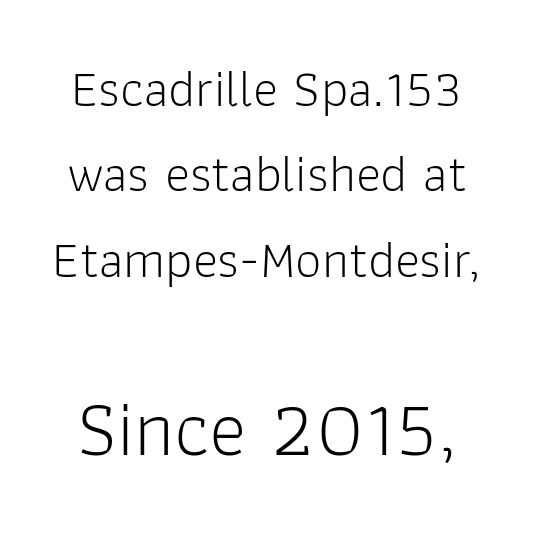
Q: Is the text bold? A: No.
Q: Is the text italic (slanted)? A: No, it is upright.
Q: Is the typeface a serif or a sans-serif typeface? A: Sans-serif.
Q: Is the text underlined? A: No.
Q: Is the spacing between letters normal or unusually wide? A: Normal.
Q: Is the spacing between lines tight, normal or loose? A: Normal.
Q: Which block of text is set in a larger size, the first (top) or the second (bottom)? A: The second (bottom) one.
Q: Width (condensed, normal, or wide)? A: Normal.
Q: Stroke contrast? A: Low.
Q: x-height? A: Medium.
Q: Monospaced? A: No.
